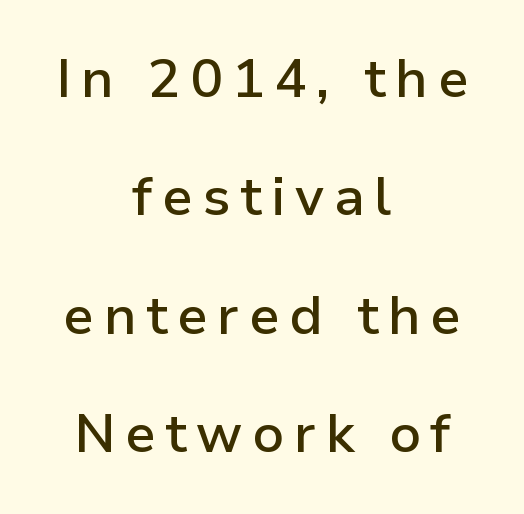
{"serif": "no", "italic": "no", "bold": "semi", "weight": "semibold", "width": "normal", "stroke_contrast": "low", "x_height": "medium", "monospaced": "no", "underline": "no", "align": "center", "line_spacing": "loose", "line_spacing_ratio": 2.19, "glyph_px": 54}
